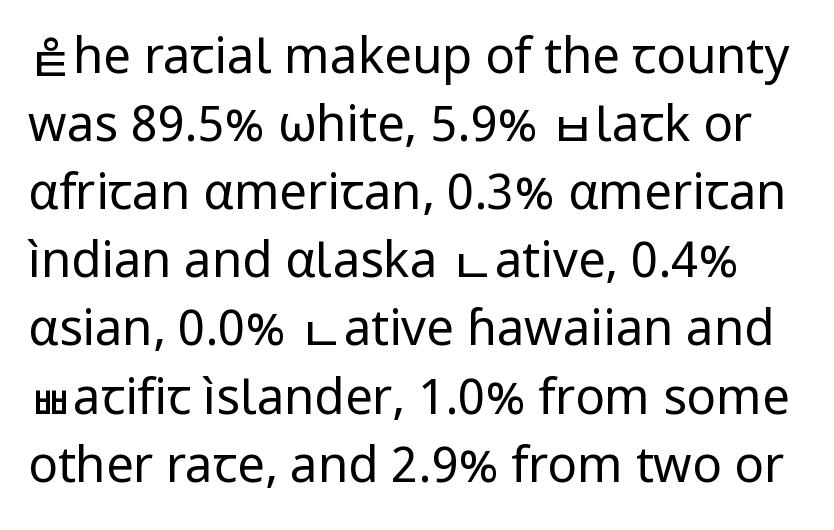
The image shows 49 px regular-weight sans-serif type, upright; set normal line spacing (1.39x), normal letter spacing, not underlined; low stroke contrast and a medium x-height.
